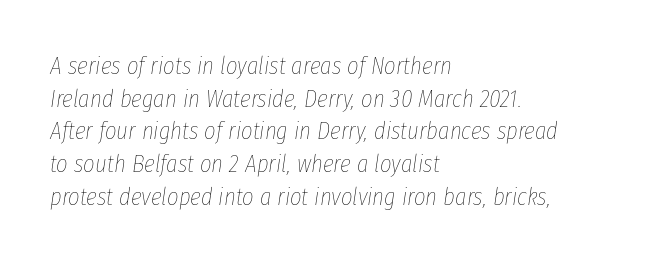
Q: Is the text bold? A: No.
Q: Is the text italic (slanted)? A: Yes, it leans right by about 8 degrees.
Q: Is the text underlined? A: No.
Q: How is the paragraph aligned? A: Left-aligned.
Q: Is the spacing between letters normal or unusually wide? A: Normal.
Q: Is the spacing between lines tight, normal or loose? A: Normal.
